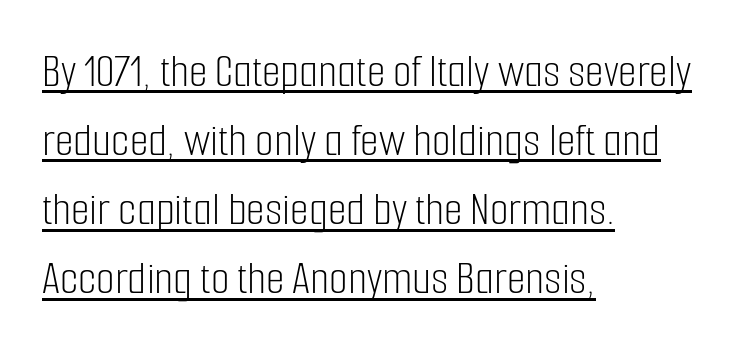
The image shows 48 px light, condensed sans-serif type, upright; set left-aligned, normal line spacing (1.44x), normal letter spacing, underlined; low stroke contrast and a medium x-height.
